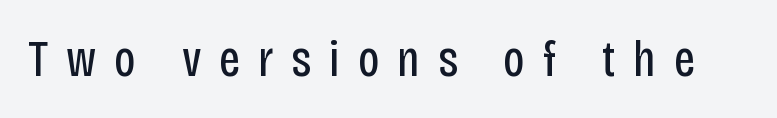
{"serif": "no", "italic": "no", "bold": "no", "weight": "regular", "width": "condensed", "stroke_contrast": "low", "x_height": "large", "monospaced": "no", "underline": "no", "letter_spacing": "wide", "letter_spacing_em": 0.35, "glyph_px": 51}
